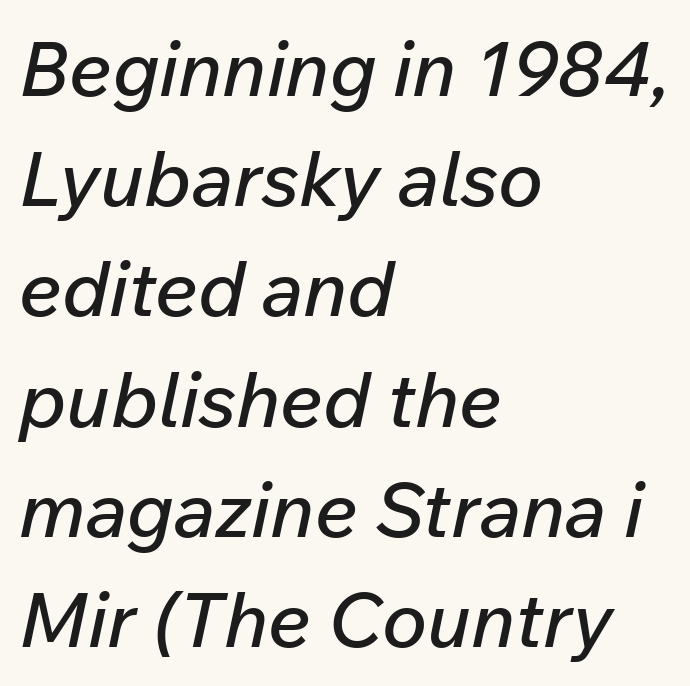
Q: Is the text italic (slanted)? A: Yes, it leans right by about 12 degrees.
Q: Is the text underlined? A: No.
Q: How is the paragraph aligned? A: Left-aligned.
Q: Is the spacing between letters normal or unusually wide? A: Normal.
Q: Is the spacing between lines tight, normal or loose? A: Normal.
Q: Width (condensed, normal, or wide)? A: Normal.
Q: Stroke contrast? A: Low.
Q: x-height? A: Medium.
Q: Monospaced? A: No.
